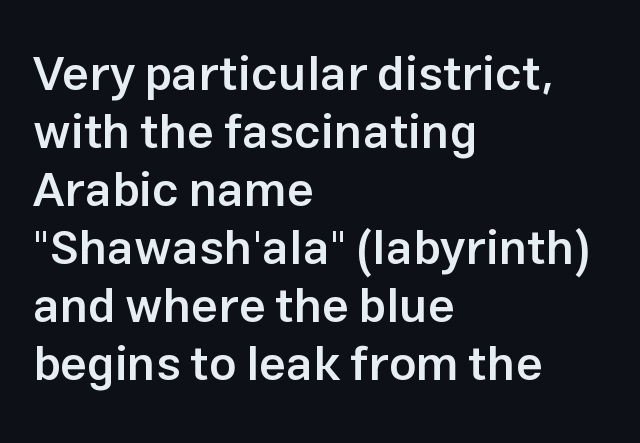
Q: Is the text bold? A: Semi-bold.
Q: Is the text italic (slanted)? A: No, it is upright.
Q: Is the typeface a serif or a sans-serif typeface? A: Sans-serif.
Q: Is the text underlined? A: No.
Q: How is the paragraph aligned? A: Left-aligned.
Q: Is the spacing between letters normal or unusually wide? A: Normal.
Q: Width (condensed, normal, or wide)? A: Normal.
Q: Stroke contrast? A: Low.
Q: x-height? A: Medium.
Q: Monospaced? A: No.
